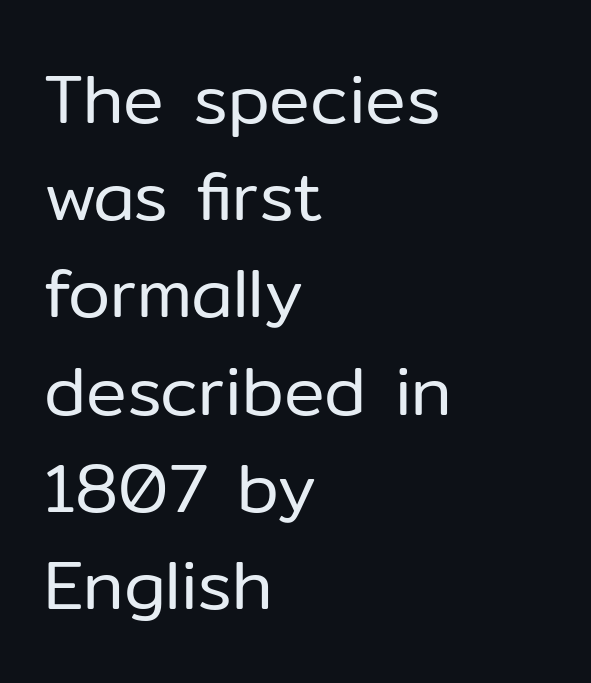
{"serif": "no", "italic": "no", "bold": "no", "weight": "regular", "width": "normal", "stroke_contrast": "low", "x_height": "medium", "monospaced": "no", "underline": "no", "align": "left", "line_spacing": "normal", "line_spacing_ratio": 1.43, "letter_spacing": "normal", "letter_spacing_em": 0.0, "glyph_px": 68}
